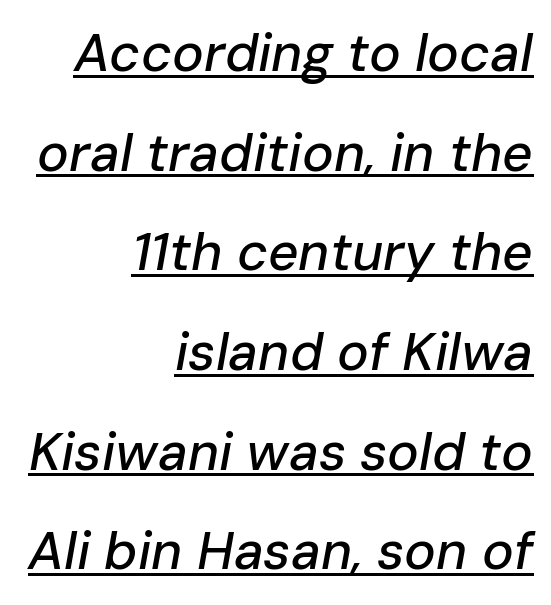
The image shows 53 px text type, italic (leaning right); set right-aligned, line spacing 1.88x, normal letter spacing, underlined; low stroke contrast and a medium x-height.
